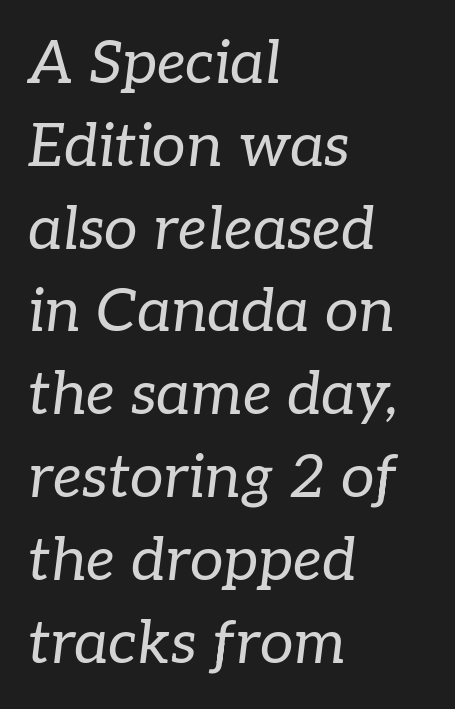
The image shows 60 px regular-weight serif type, italic (leaning right); set left-aligned, normal line spacing (1.38x), normal letter spacing, not underlined; low stroke contrast and a medium x-height.
